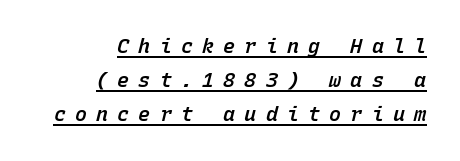
{"italic": "yes", "lean": "right", "slant_degrees": 15, "bold": "semi", "underline": "yes", "align": "right", "line_spacing_ratio": 1.71, "letter_spacing": "wide", "letter_spacing_em": 0.46, "glyph_px": 20}
